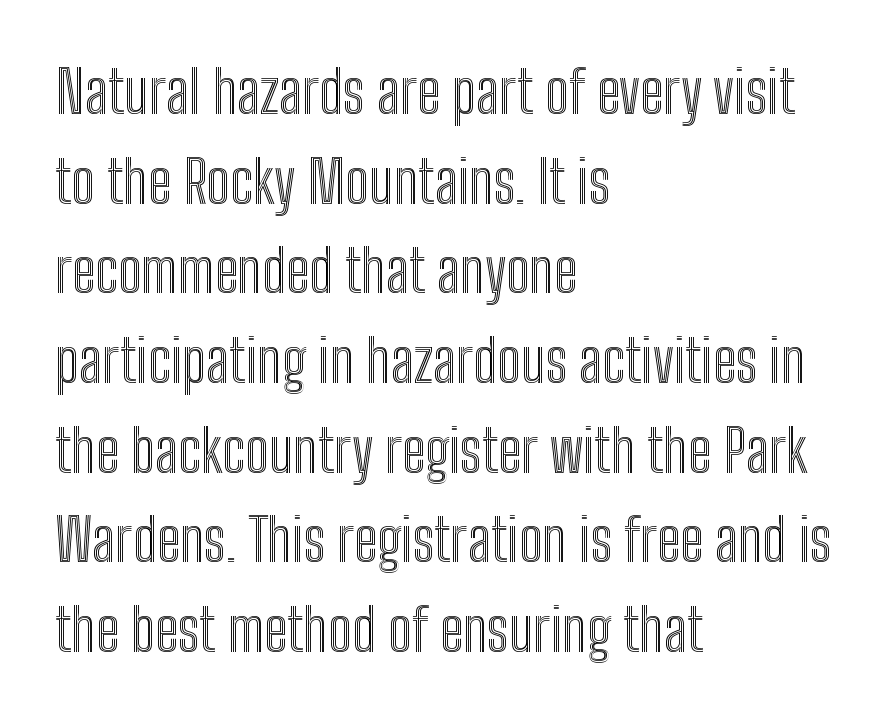
The letters stand straight up with perfectly vertical stems. The rendering keeps characters at their native spacing. A typesetter would call this leading conventional body-copy spacing. Nobody drew a line under any word here.
